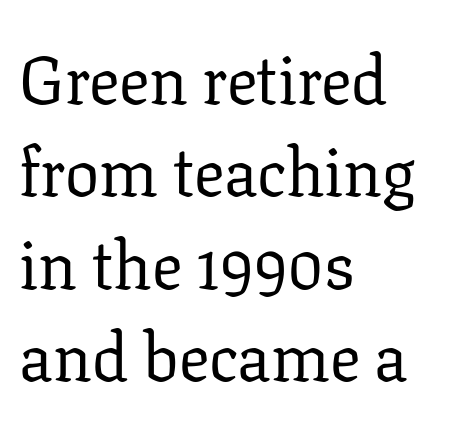
{"serif": "yes", "italic": "no", "bold": "no", "weight": "regular", "width": "normal", "stroke_contrast": "low", "x_height": "medium", "monospaced": "no", "underline": "no", "align": "left", "line_spacing": "normal", "line_spacing_ratio": 1.36, "letter_spacing": "normal", "letter_spacing_em": 0.0, "glyph_px": 68}
